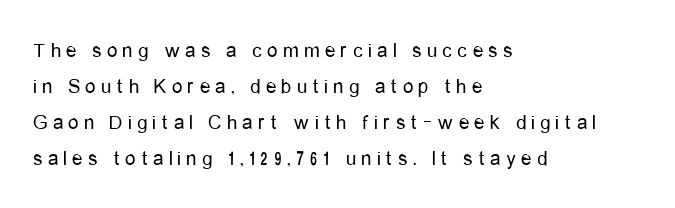
Q: Is the text bold? A: No.
Q: Is the text italic (slanted)? A: No, it is upright.
Q: Is the text underlined? A: No.
Q: How is the paragraph aligned? A: Left-aligned.
Q: Is the spacing between letters normal or unusually wide? A: Unusually wide.
